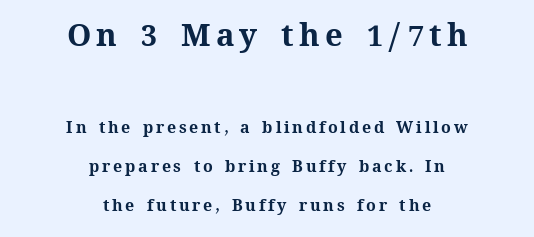
The image shows 31 px bold type, upright; set centered, loose line spacing (2.45x), not underlined; the first (top) block is 1.94x larger; medium stroke contrast and a medium x-height.
